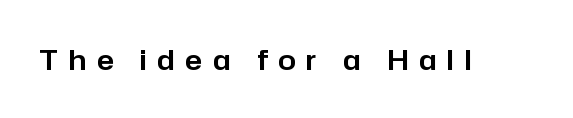
{"serif": "no", "italic": "no", "width": "normal", "stroke_contrast": "low", "x_height": "medium", "monospaced": "no", "underline": "no", "letter_spacing": "wide", "letter_spacing_em": 0.38, "glyph_px": 28}
